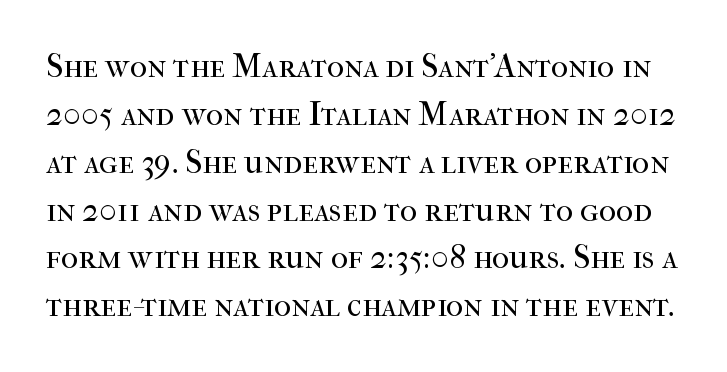
You could call the tracking neutral — neither tight nor loose. Rendered with straight, roman letterforms. A light-to-regular cut is what we see here. Vertical spacing — default.
